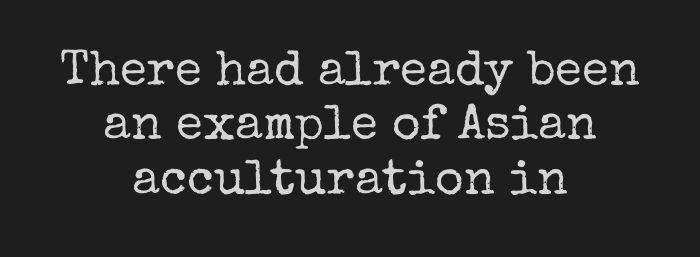
Q: Is the text bold? A: No.
Q: Is the text italic (slanted)? A: No, it is upright.
Q: Is the typeface a serif or a sans-serif typeface? A: Serif.
Q: Is the text underlined? A: No.
Q: How is the paragraph aligned? A: Centered.
Q: Is the spacing between letters normal or unusually wide? A: Normal.
Q: Is the spacing between lines tight, normal or loose? A: Tight.
Q: Width (condensed, normal, or wide)? A: Normal.
Q: Stroke contrast? A: Low.
Q: x-height? A: Medium.
Q: Monospaced? A: No.
